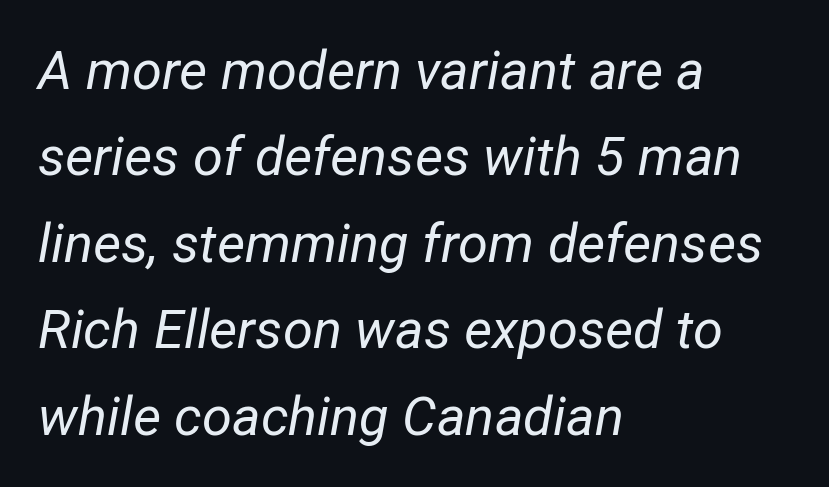
Line starts are locked; line ends wander. The rendering uses a moderate line-height, typical for paragraphs. Think standard paragraph weight, or any step lighter than that. You can tell it's italic because the verticals aren't actually vertical. What stands out about the letter spacing? Nothing — it is the standard amount.
